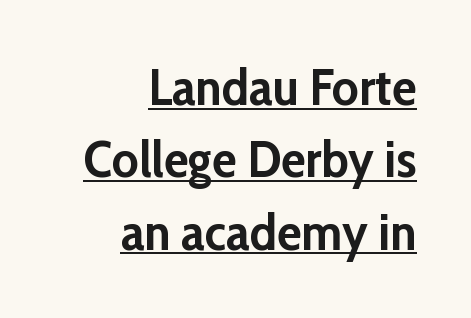
The image shows 51 px semibold sans-serif type, upright; set right-aligned, normal line spacing (1.42x), normal letter spacing, underlined; low stroke contrast and a medium x-height.
